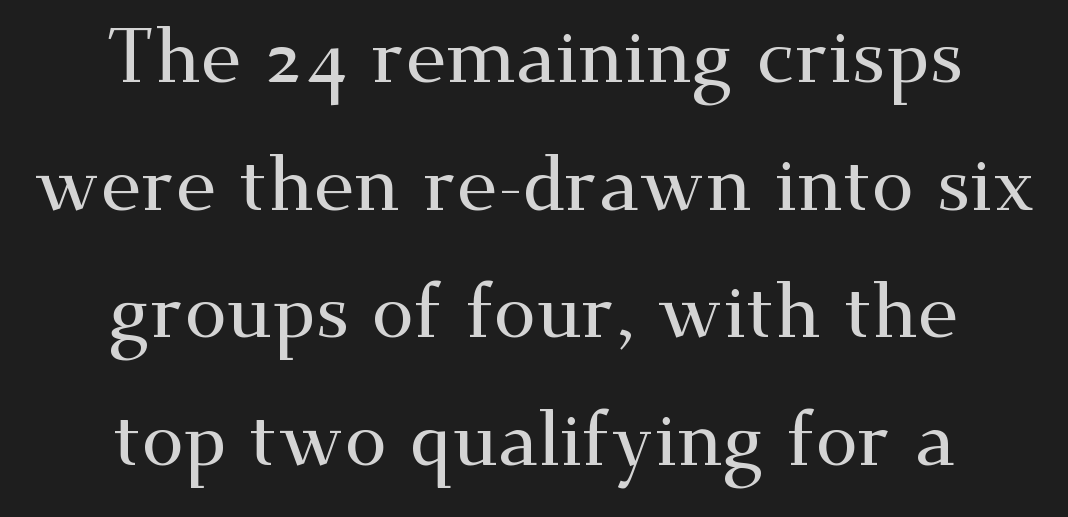
The image shows 76 px wide serif type, upright; set centered, normal line spacing (1.68x), normal letter spacing, not underlined; medium stroke contrast and a small x-height.
